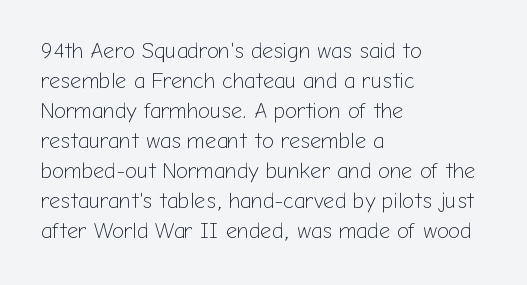
Q: Is the text bold? A: No.
Q: Is the text italic (slanted)? A: No, it is upright.
Q: Is the text underlined? A: No.
Q: How is the paragraph aligned? A: Left-aligned.
Q: Is the spacing between letters normal or unusually wide? A: Normal.
Q: Is the spacing between lines tight, normal or loose? A: Normal.
